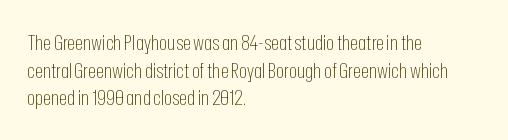
Q: Is the text bold? A: No.
Q: Is the text italic (slanted)? A: No, it is upright.
Q: Is the text underlined? A: No.
Q: How is the paragraph aligned? A: Left-aligned.
Q: Is the spacing between letters normal or unusually wide? A: Normal.
Q: Is the spacing between lines tight, normal or loose? A: Normal.
